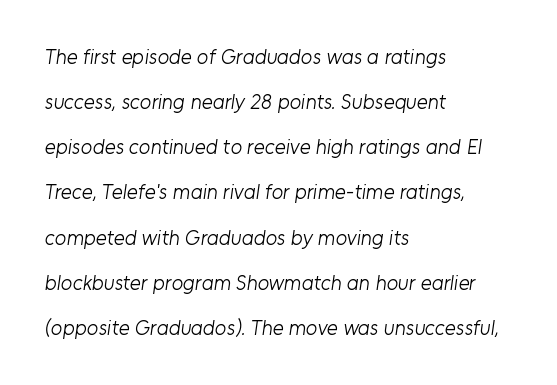
The image shows 21 px text type; set left-aligned, loose line spacing (2.15x), normal letter spacing, not underlined.
